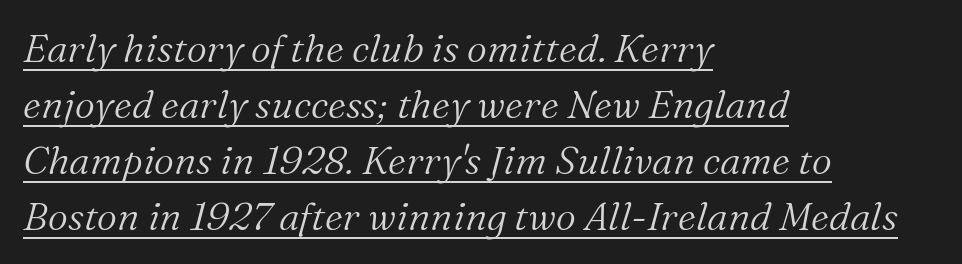
The image shows 39 px light serif type, italic (leaning right); set left-aligned, normal line spacing (1.44x), normal letter spacing, underlined; medium stroke contrast and a medium x-height.
